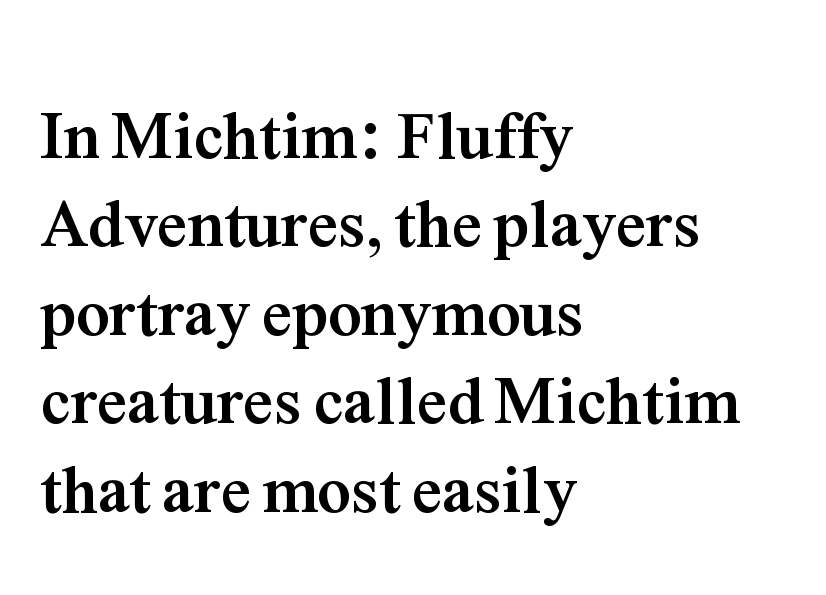
Q: Is the text bold? A: Yes.
Q: Is the text italic (slanted)? A: No, it is upright.
Q: Is the typeface a serif or a sans-serif typeface? A: Serif.
Q: Is the text underlined? A: No.
Q: How is the paragraph aligned? A: Left-aligned.
Q: Is the spacing between letters normal or unusually wide? A: Normal.
Q: Is the spacing between lines tight, normal or loose? A: Normal.
Q: Width (condensed, normal, or wide)? A: Normal.
Q: Stroke contrast? A: Medium.
Q: x-height? A: Medium.
Q: Monospaced? A: No.
